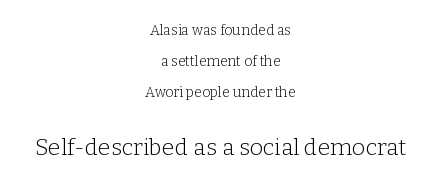
The image shows 23 px text type, upright; set centered, loose line spacing (2.23x), normal letter spacing, not underlined; the second (bottom) block is 1.64x larger.
